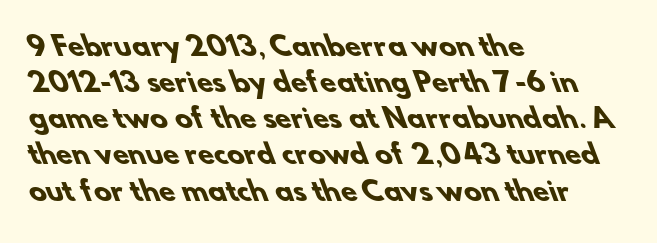
The image shows 26 px bold type; set left-aligned, normal line spacing (1.39x), normal letter spacing, not underlined.
